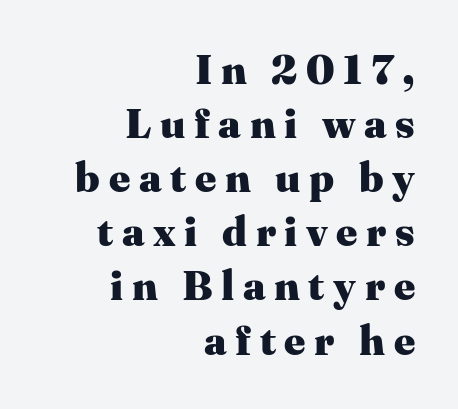
{"serif": "yes", "italic": "no", "bold": "yes", "weight": "heavy", "width": "normal", "stroke_contrast": "medium", "x_height": "medium", "monospaced": "no", "underline": "no", "align": "right", "line_spacing": "normal", "line_spacing_ratio": 1.32, "letter_spacing": "wide", "letter_spacing_em": 0.21, "glyph_px": 41}
